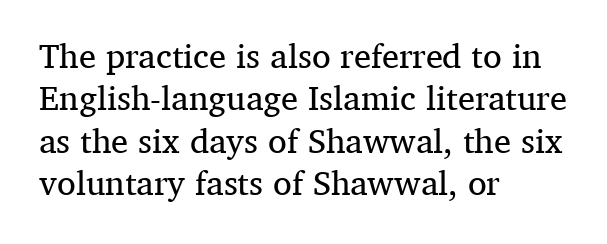
Q: Is the text bold? A: No.
Q: Is the text italic (slanted)? A: No, it is upright.
Q: Is the typeface a serif or a sans-serif typeface? A: Serif.
Q: Is the text underlined? A: No.
Q: How is the paragraph aligned? A: Left-aligned.
Q: Is the spacing between letters normal or unusually wide? A: Normal.
Q: Is the spacing between lines tight, normal or loose? A: Normal.
Q: Width (condensed, normal, or wide)? A: Normal.
Q: Stroke contrast? A: Medium.
Q: x-height? A: Medium.
Q: Monospaced? A: No.
